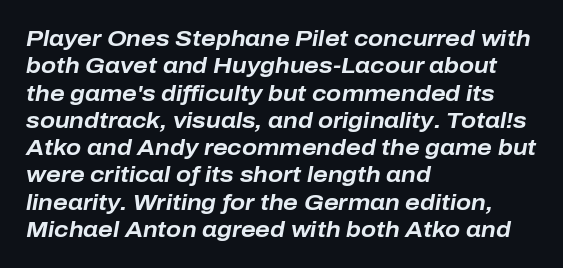
Weight check: bold — yes, fully. Tracking here is standard; glyphs follow each other at the usual distance. A classic flush-left, rag-right setting is used for this passage. When letters slant like this, we call the style italic.
